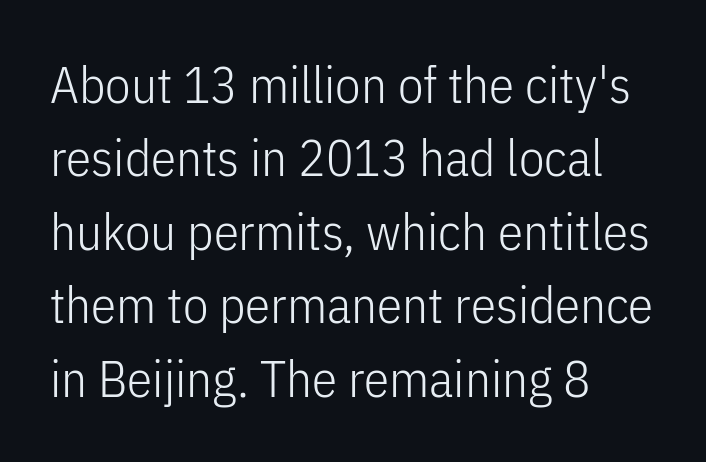
Q: Is the text bold? A: No.
Q: Is the text italic (slanted)? A: No, it is upright.
Q: Is the typeface a serif or a sans-serif typeface? A: Sans-serif.
Q: Is the text underlined? A: No.
Q: How is the paragraph aligned? A: Left-aligned.
Q: Is the spacing between letters normal or unusually wide? A: Normal.
Q: Is the spacing between lines tight, normal or loose? A: Normal.
Q: Width (condensed, normal, or wide)? A: Condensed.
Q: Stroke contrast? A: Low.
Q: x-height? A: Medium.
Q: Monospaced? A: No.
